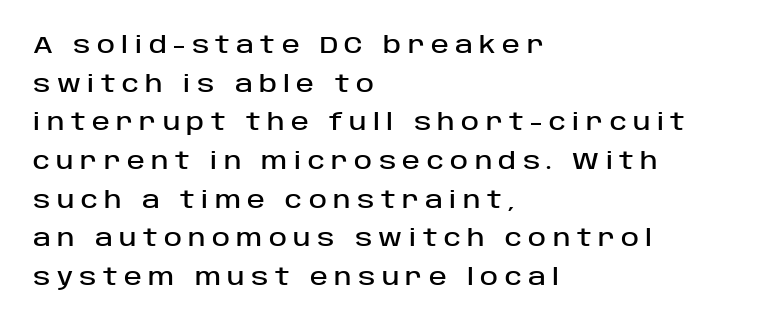
Q: Is the text italic (slanted)? A: No, it is upright.
Q: Is the text underlined? A: No.
Q: How is the paragraph aligned? A: Left-aligned.
Q: Is the spacing between letters normal or unusually wide? A: Unusually wide.
Q: Is the spacing between lines tight, normal or loose? A: Normal.
